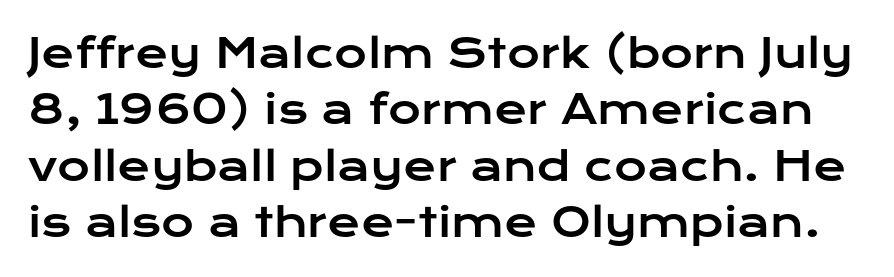
The image shows 40 px wide sans-serif type, upright; set normal line spacing (1.41x), normal letter spacing, not underlined; low stroke contrast and a medium x-height.
